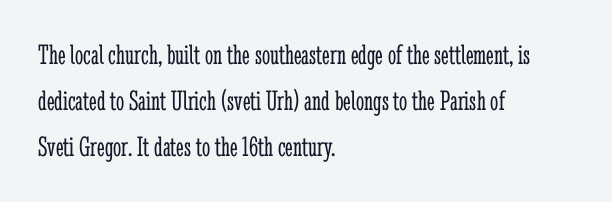
A classic flush-left, rag-right setting is used for this passage. These lines sit exactly where default settings would place them. No word sits above an underline. A serif font was chosen for this passage. A light-to-regular cut is what we see here.
